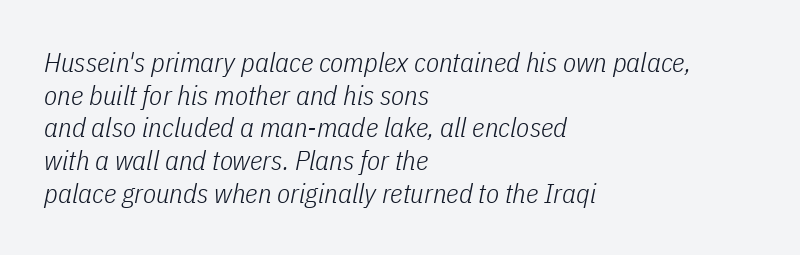
The image shows 27 px text type, italic (leaning right); set left-aligned, line spacing 1.21x, normal letter spacing, not underlined.
